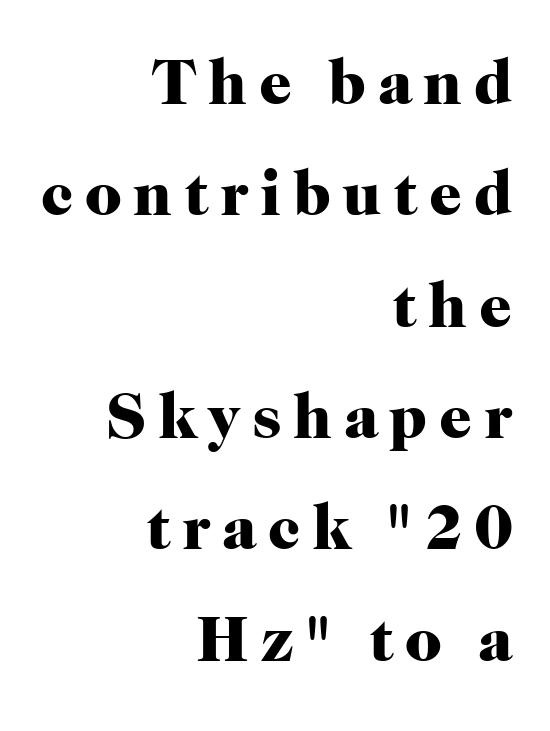
{"serif": "yes", "italic": "no", "bold": "yes", "weight": "heavy", "width": "normal", "stroke_contrast": "high", "x_height": "medium", "monospaced": "no", "underline": "no", "align": "right", "line_spacing_ratio": 1.74, "glyph_px": 64}
